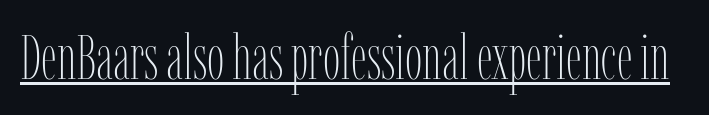
The image shows 62 px thin, condensed type, upright; set normal letter spacing, underlined; low stroke contrast and a medium x-height.
